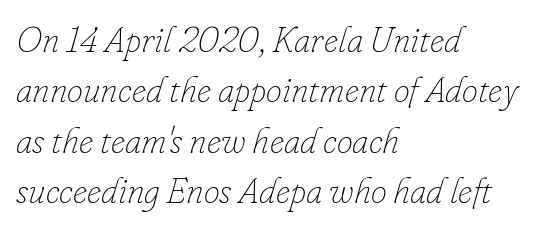
{"italic": "yes", "lean": "right", "slant_degrees": 16, "bold": "no", "weight": "thin", "width": "normal", "stroke_contrast": "low", "x_height": "small", "monospaced": "no", "underline": "no", "align": "left", "line_spacing": "normal", "line_spacing_ratio": 1.4, "letter_spacing": "normal", "letter_spacing_em": 0.0, "glyph_px": 36}
